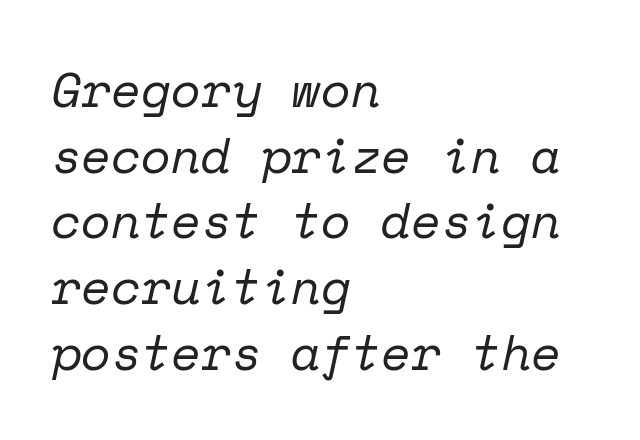
Q: Is the text bold? A: No.
Q: Is the text italic (slanted)? A: Yes, it leans right by about 12 degrees.
Q: Is the typeface a serif or a sans-serif typeface? A: Serif.
Q: Is the text underlined? A: No.
Q: How is the paragraph aligned? A: Left-aligned.
Q: Is the spacing between letters normal or unusually wide? A: Normal.
Q: Is the spacing between lines tight, normal or loose? A: Normal.
Q: Width (condensed, normal, or wide)? A: Normal.
Q: Stroke contrast? A: Low.
Q: x-height? A: Medium.
Q: Monospaced? A: Yes.
